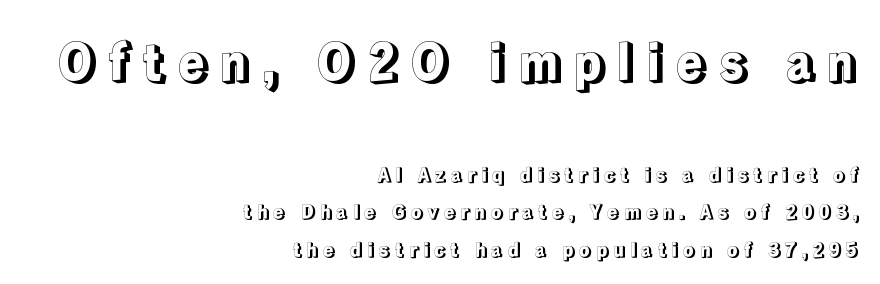
Letter spacing: wide. Type size steps down from the first block to the second. Caption: multi-line text, flush right, ragged left. Do the characters align in a grid? No, the font is proportional. The glyphs are unaccompanied by any horizontal stroke below them. Is there any slant? The stems are plumb.
